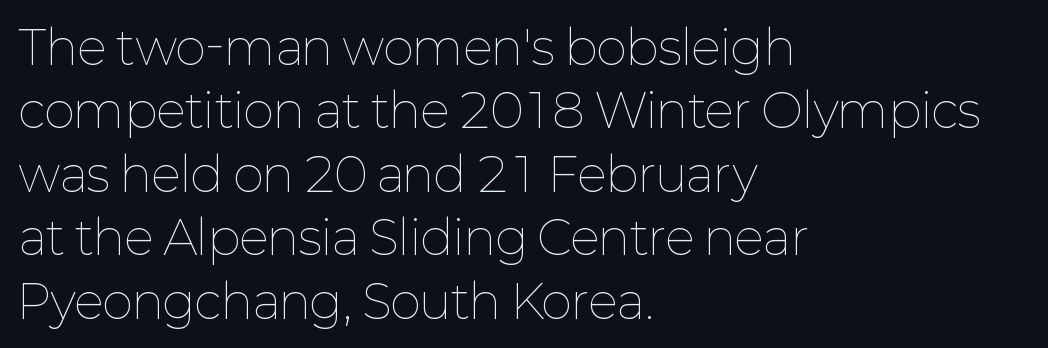
Q: Is the text bold? A: No.
Q: Is the text italic (slanted)? A: No, it is upright.
Q: Is the text underlined? A: No.
Q: How is the paragraph aligned? A: Left-aligned.
Q: Is the spacing between letters normal or unusually wide? A: Normal.
Q: Is the spacing between lines tight, normal or loose? A: Normal.
Q: Width (condensed, normal, or wide)? A: Normal.
Q: Stroke contrast? A: Low.
Q: x-height? A: Medium.
Q: Monospaced? A: No.
